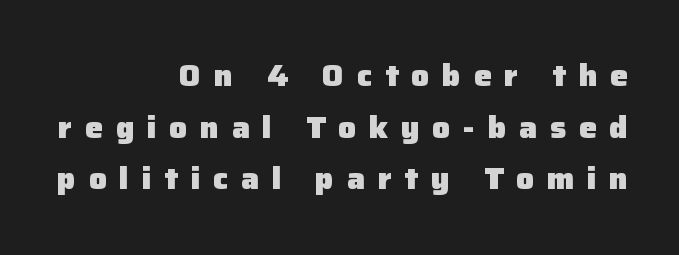
{"serif": "no", "italic": "no", "bold": "yes", "weight": "heavy", "width": "normal", "stroke_contrast": "low", "x_height": "medium", "monospaced": "no", "underline": "no", "align": "right", "line_spacing_ratio": 1.72, "letter_spacing": "wide", "letter_spacing_em": 0.42, "glyph_px": 30}
